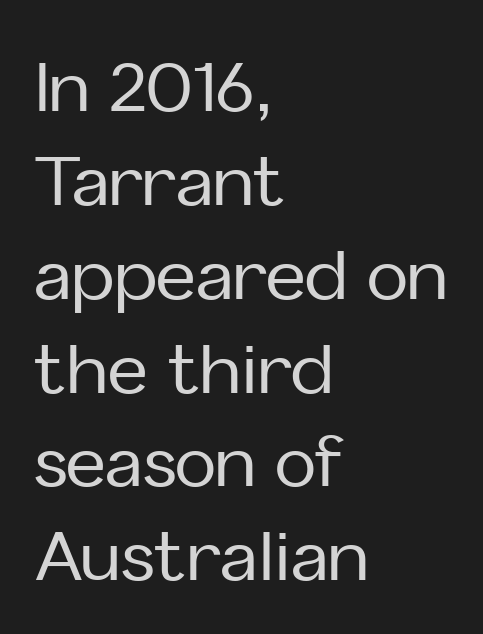
{"serif": "no", "italic": "no", "width": "normal", "stroke_contrast": "low", "x_height": "medium", "monospaced": "no", "underline": "no", "align": "left", "line_spacing": "normal", "line_spacing_ratio": 1.36, "letter_spacing": "normal", "letter_spacing_em": 0.0, "glyph_px": 69}
